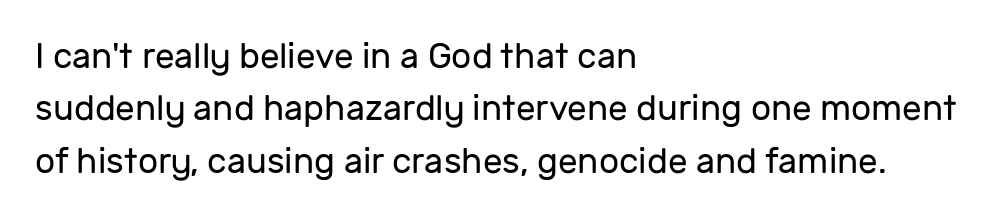
Q: Is the text bold? A: No.
Q: Is the text italic (slanted)? A: No, it is upright.
Q: Is the typeface a serif or a sans-serif typeface? A: Sans-serif.
Q: Is the text underlined? A: No.
Q: How is the paragraph aligned? A: Left-aligned.
Q: Is the spacing between letters normal or unusually wide? A: Normal.
Q: Is the spacing between lines tight, normal or loose? A: Normal.
Q: Width (condensed, normal, or wide)? A: Normal.
Q: Stroke contrast? A: Low.
Q: x-height? A: Medium.
Q: Monospaced? A: No.
